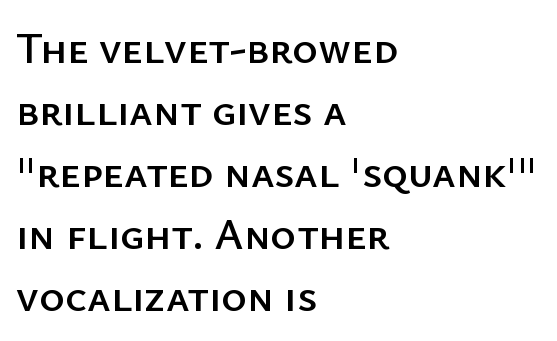
The image shows 44 px sans-serif type, upright; set left-aligned, normal line spacing (1.41x), normal letter spacing, not underlined; low stroke contrast and a medium x-height.
